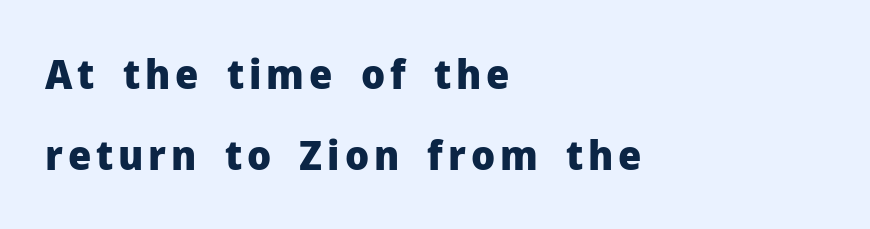
Here the designer chose a conventional face with non-uniform glyph widths. The passage shown is emphatically bold. The lettering holds an erect, upright posture throughout. The space between consecutive lines is lavish. The face used here is a sans, in the tradition of grotesques and geometrics. Bare-footed words on every line.
